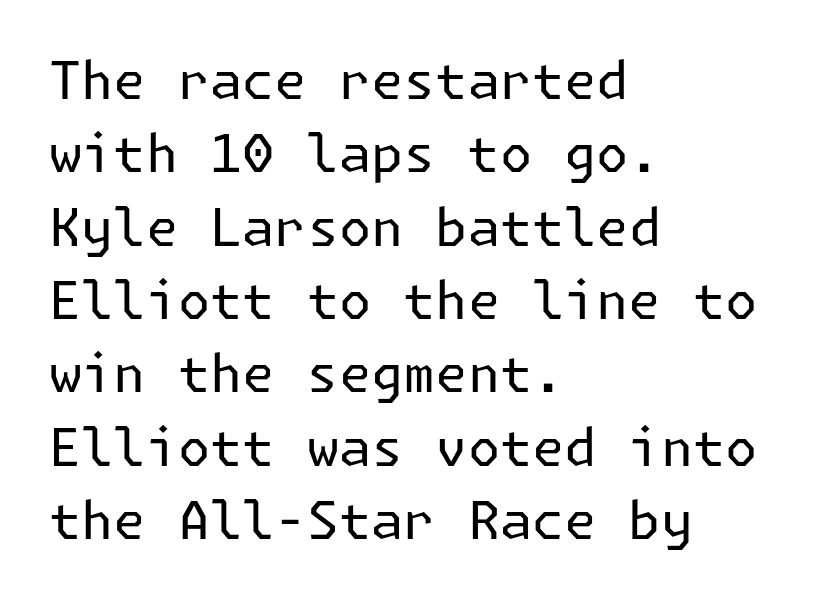
The image shows 52 px regular-weight sans-serif type, upright; set left-aligned, normal line spacing (1.41x), normal letter spacing, not underlined; low stroke contrast and a medium x-height.
